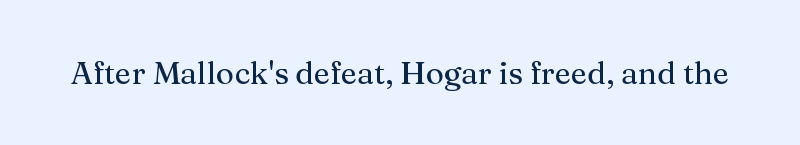
{"serif": "yes", "italic": "no", "width": "normal", "stroke_contrast": "medium", "x_height": "medium", "monospaced": "no", "underline": "no", "letter_spacing": "normal", "letter_spacing_em": 0.0, "glyph_px": 31}
